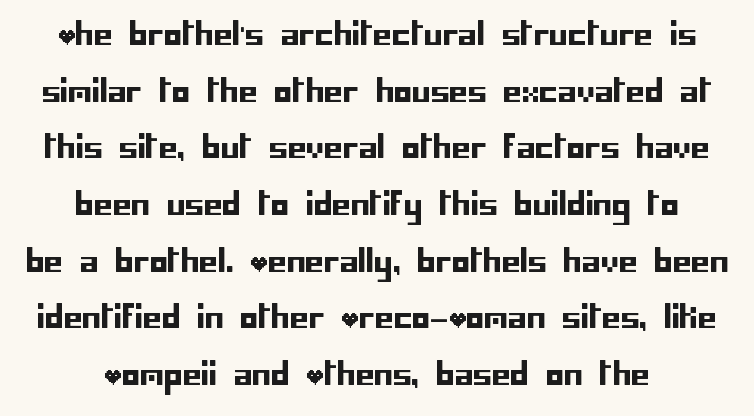
Lines of text with bare space underneath. Do the letters lean? They stand straight. Short note: letters normally spaced. In terms of letterform style, serifs are entirely absent. A centered setting, common on invitations and titles, is used for this passage.
